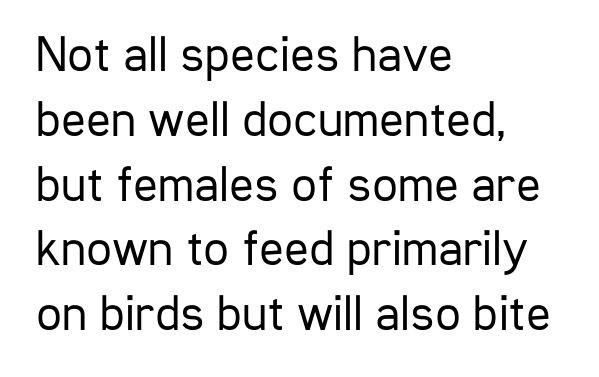
Where is the straight margin? On the left. The face used here is proportionally spaced, like ordinary book or web type. Only glyphs here, with clear space below each row. The designer left line spacing at the default.
